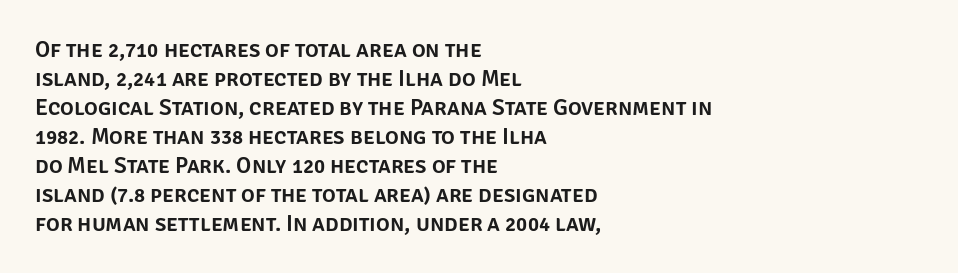
Q: Is the text italic (slanted)? A: No, it is upright.
Q: Is the text underlined? A: No.
Q: How is the paragraph aligned? A: Left-aligned.
Q: Is the spacing between letters normal or unusually wide? A: Normal.
Q: Is the spacing between lines tight, normal or loose? A: Normal.
